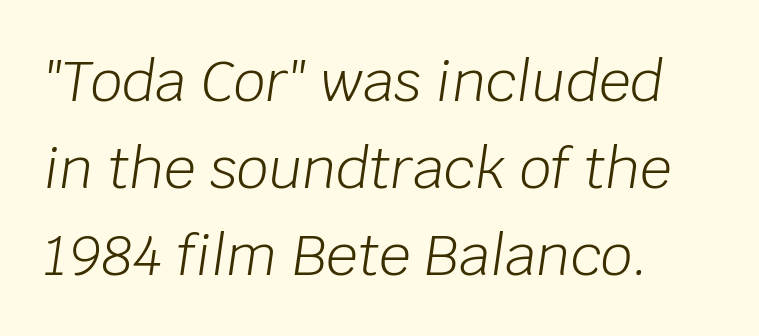
Q: Is the text bold? A: No.
Q: Is the text italic (slanted)? A: Yes, it leans right by about 8 degrees.
Q: Is the text underlined? A: No.
Q: Is the spacing between letters normal or unusually wide? A: Normal.
Q: Is the spacing between lines tight, normal or loose? A: Normal.
Q: Width (condensed, normal, or wide)? A: Normal.
Q: Stroke contrast? A: Low.
Q: x-height? A: Large.
Q: Monospaced? A: No.
